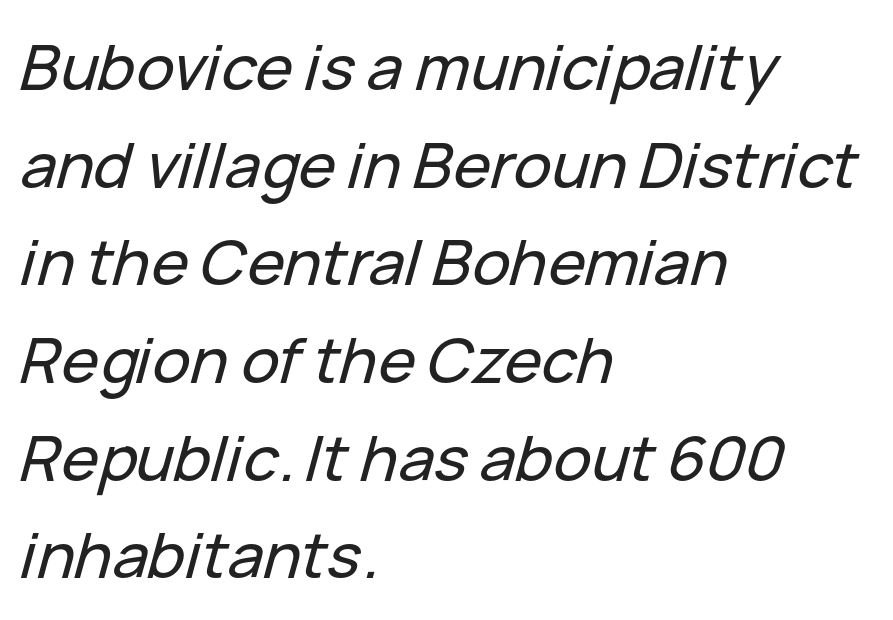
{"italic": "yes", "lean": "right", "slant_degrees": 15, "width": "normal", "stroke_contrast": "low", "x_height": "medium", "monospaced": "no", "underline": "no", "align": "left", "line_spacing": "normal", "line_spacing_ratio": 1.55, "letter_spacing": "normal", "letter_spacing_em": 0.0, "glyph_px": 63}
